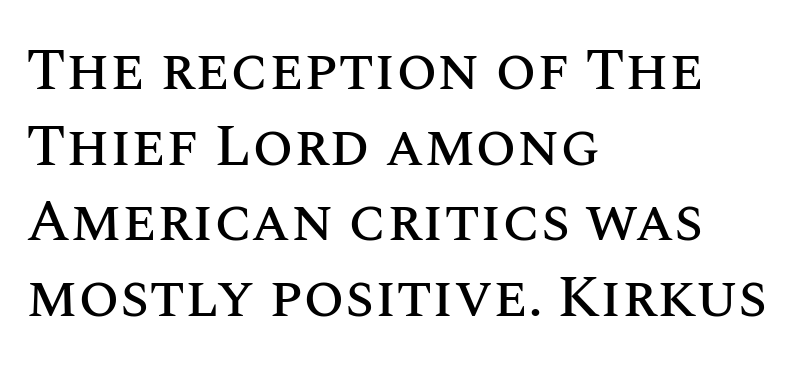
The image shows 59 px text type, upright; set left-aligned, normal line spacing (1.28x), normal letter spacing, not underlined; medium stroke contrast and a large x-height.
